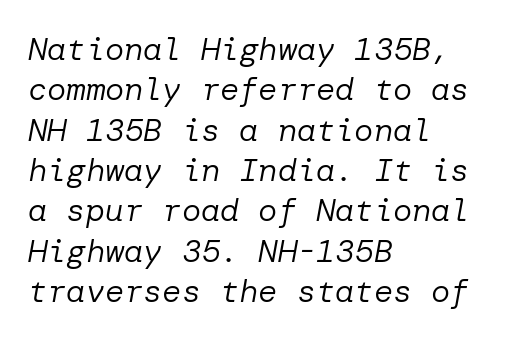
Q: Is the text bold? A: No.
Q: Is the text italic (slanted)? A: Yes, it leans right by about 10 degrees.
Q: Is the text underlined? A: No.
Q: How is the paragraph aligned? A: Left-aligned.
Q: Is the spacing between letters normal or unusually wide? A: Normal.
Q: Is the spacing between lines tight, normal or loose? A: Normal.
Q: Width (condensed, normal, or wide)? A: Normal.
Q: Stroke contrast? A: Low.
Q: x-height? A: Medium.
